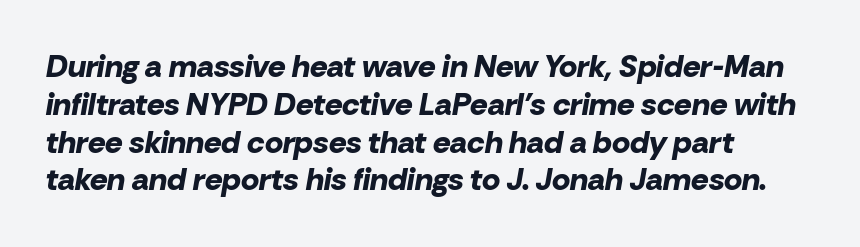
The image shows 31 px bold type, italic (leaning right); set left-aligned, line spacing 1.22x, normal letter spacing, not underlined; low stroke contrast and a medium x-height.
